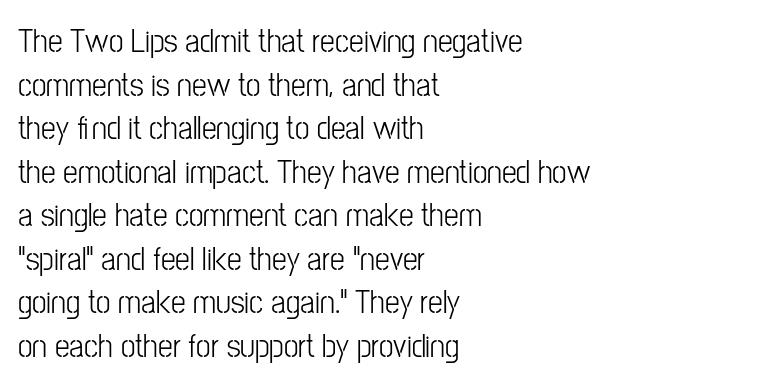
The image shows 33 px light, condensed sans-serif type, upright; set left-aligned, normal line spacing (1.32x), normal letter spacing, not underlined; low stroke contrast and a medium x-height.
